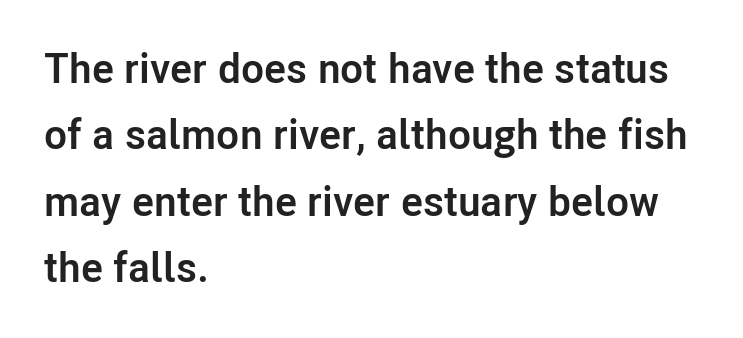
The characters display no serif detailing; their extremities are plain. Note the varied advance widths — an 'i' is clearly narrower than an 'm'. Compared with typical body copy, the letter spacing here is the same. Successive baselines arrive at the customary interval. The axis of the letterforms is exactly vertical.
